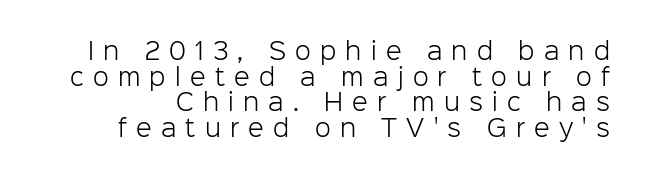
The image shows 23 px text type, upright; set tight line spacing (1.11x), unusually wide letter spacing (+0.4 em), not underlined.
